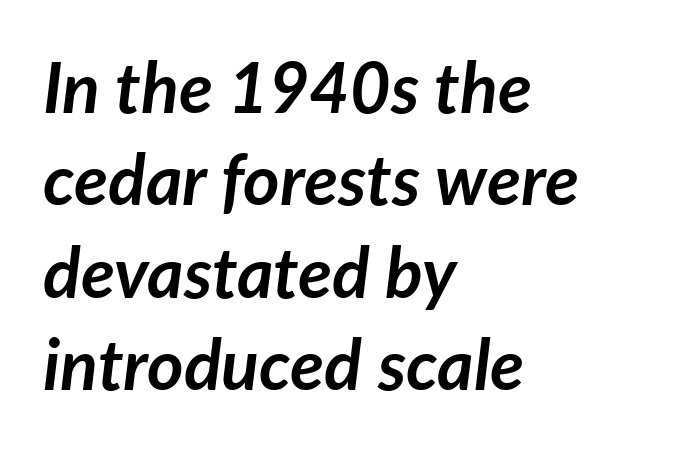
The image shows 70 px semibold type, italic (leaning right); set left-aligned, normal line spacing (1.32x), normal letter spacing, not underlined; low stroke contrast and a medium x-height.
